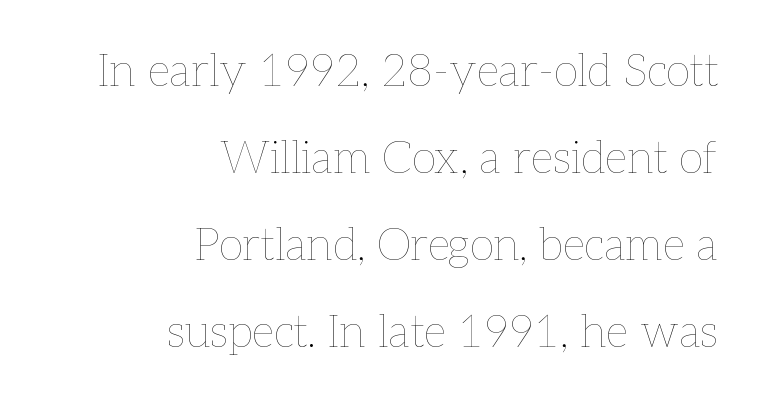
{"italic": "no", "bold": "no", "weight": "thin", "width": "normal", "stroke_contrast": "low", "x_height": "medium", "monospaced": "no", "underline": "no", "align": "right", "line_spacing": "loose", "line_spacing_ratio": 1.93, "letter_spacing": "normal", "letter_spacing_em": 0.0, "glyph_px": 45}
